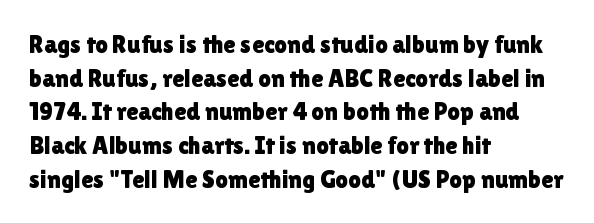
Q: Is the text italic (slanted)? A: No, it is upright.
Q: Is the text underlined? A: No.
Q: How is the paragraph aligned? A: Left-aligned.
Q: Is the spacing between letters normal or unusually wide? A: Normal.
Q: Is the spacing between lines tight, normal or loose? A: Normal.
